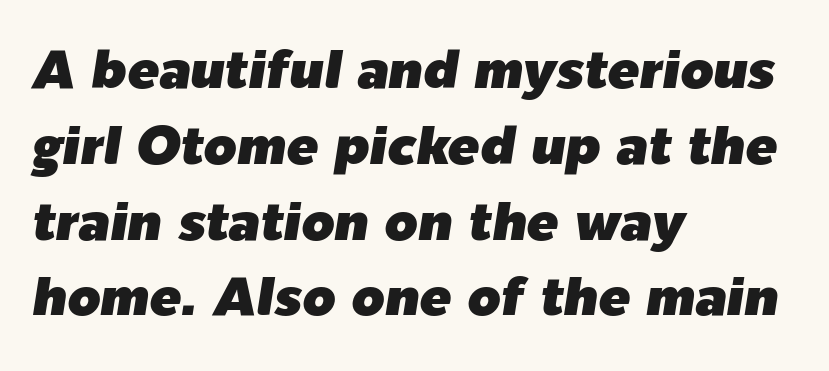
The letters advance in unequal steps, a hallmark of proportional type. The compositor pushed each line to the left boundary. The letterforms sit shoulder to shoulder at normal distance. Whoever set this chose a conventional vertical rhythm.
